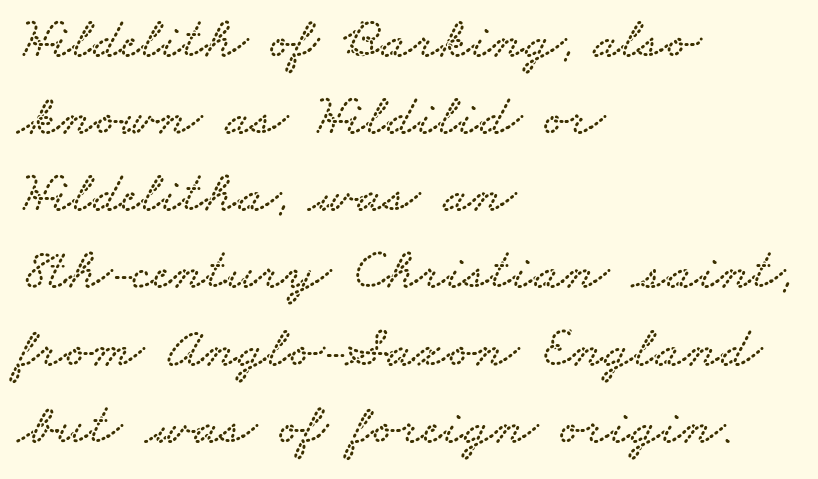
{"serif": "yes", "width": "wide", "stroke_contrast": "low", "x_height": "small", "monospaced": "no", "underline": "no", "align": "left", "line_spacing": "normal", "line_spacing_ratio": 1.33, "letter_spacing": "normal", "letter_spacing_em": 0.0, "glyph_px": 58}
